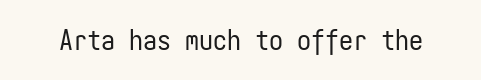
Q: Is the text bold? A: No.
Q: Is the text italic (slanted)? A: No, it is upright.
Q: Is the typeface a serif or a sans-serif typeface? A: Sans-serif.
Q: Is the text underlined? A: No.
Q: Is the spacing between letters normal or unusually wide? A: Normal.
Q: Width (condensed, normal, or wide)? A: Condensed.
Q: Stroke contrast? A: Low.
Q: x-height? A: Medium.
Q: Monospaced? A: Yes.
